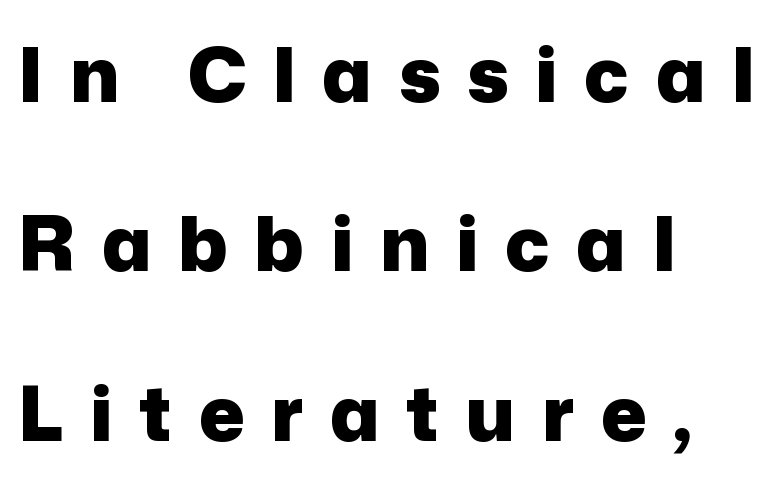
Q: Is the text bold? A: Yes.
Q: Is the text italic (slanted)? A: No, it is upright.
Q: Is the typeface a serif or a sans-serif typeface? A: Sans-serif.
Q: Is the text underlined? A: No.
Q: How is the paragraph aligned? A: Left-aligned.
Q: Is the spacing between letters normal or unusually wide? A: Unusually wide.
Q: Is the spacing between lines tight, normal or loose? A: Loose.
Q: Width (condensed, normal, or wide)? A: Normal.
Q: Stroke contrast? A: Low.
Q: x-height? A: Medium.
Q: Monospaced? A: No.
